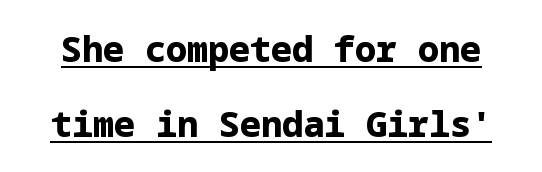
Q: Is the text bold? A: Yes.
Q: Is the text italic (slanted)? A: No, it is upright.
Q: Is the typeface a serif or a sans-serif typeface? A: Sans-serif.
Q: Is the text underlined? A: Yes.
Q: Is the spacing between letters normal or unusually wide? A: Normal.
Q: Is the spacing between lines tight, normal or loose? A: Loose.
Q: Width (condensed, normal, or wide)? A: Normal.
Q: Stroke contrast? A: Low.
Q: x-height? A: Medium.
